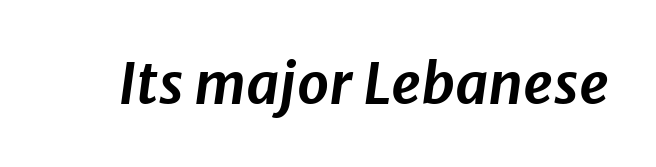
Inter-character spacing is left at the font's built-in metrics. Quick note: italic. Bare-footed words on every line. These lines are rendered in a variable-pitch font.
